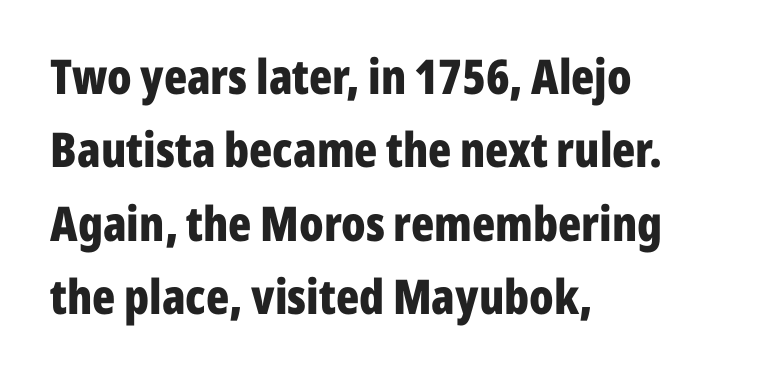
{"serif": "no", "italic": "no", "bold": "yes", "weight": "bold", "width": "condensed", "stroke_contrast": "low", "x_height": "medium", "monospaced": "no", "underline": "no", "align": "left", "line_spacing": "normal", "line_spacing_ratio": 1.53, "letter_spacing": "normal", "letter_spacing_em": 0.0, "glyph_px": 48}
